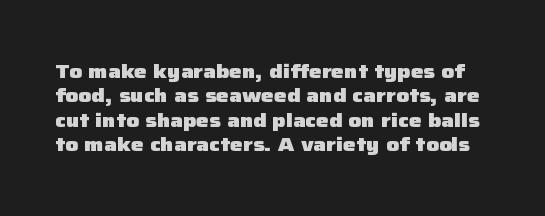
{"italic": "no", "bold": "yes", "underline": "no", "line_spacing_ratio": 1.22, "letter_spacing": "normal", "letter_spacing_em": 0.0, "glyph_px": 20}
